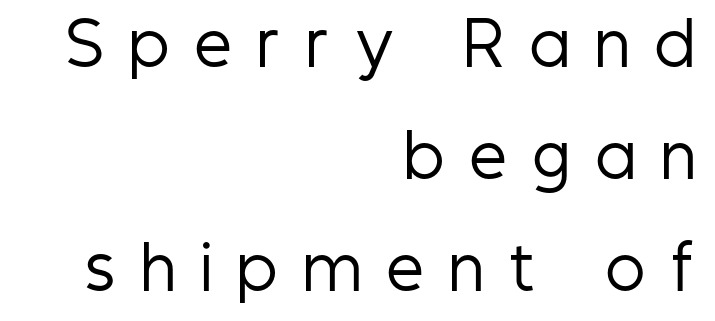
Q: Is the text bold? A: No.
Q: Is the text italic (slanted)? A: No, it is upright.
Q: Is the typeface a serif or a sans-serif typeface? A: Sans-serif.
Q: Is the text underlined? A: No.
Q: How is the paragraph aligned? A: Right-aligned.
Q: Is the spacing between letters normal or unusually wide? A: Unusually wide.
Q: Is the spacing between lines tight, normal or loose? A: Loose.
Q: Width (condensed, normal, or wide)? A: Condensed.
Q: Stroke contrast? A: Low.
Q: x-height? A: Medium.
Q: Monospaced? A: No.
